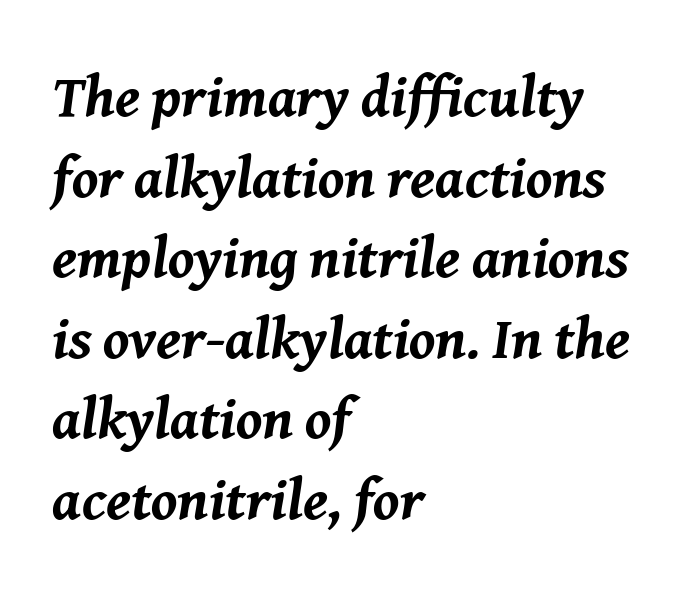
Q: Is the text bold? A: Yes.
Q: Is the text italic (slanted)? A: Yes, it leans right by about 8 degrees.
Q: Is the text underlined? A: No.
Q: How is the paragraph aligned? A: Left-aligned.
Q: Is the spacing between letters normal or unusually wide? A: Normal.
Q: Is the spacing between lines tight, normal or loose? A: Normal.
Q: Width (condensed, normal, or wide)? A: Normal.
Q: Stroke contrast? A: Medium.
Q: x-height? A: Medium.
Q: Monospaced? A: No.
